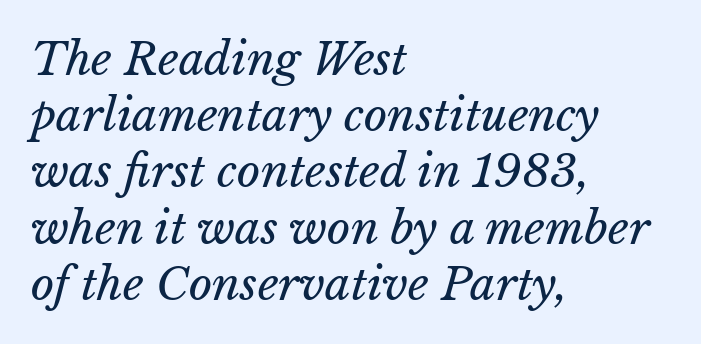
If you drew a ruler down the left edge, every line would touch it. Think of a printed novel: that variable character pitch is what you see here. The strokes carry an ordinary text weight at most. Only glyphs here, with clear space below each row. Horizontal bands of white between lines are of average thickness.
